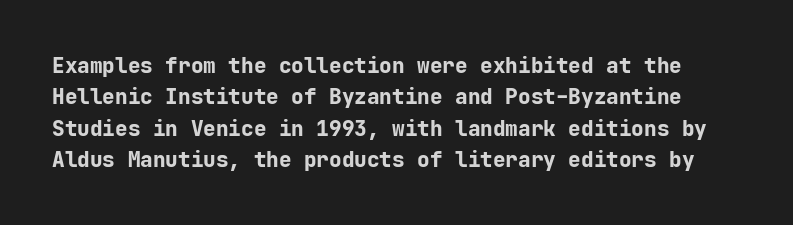
These lines keep a tight, regular rhythm from letter to letter. The type sits square on the baseline with zero lean. The string is rendered with underlining switched off. Every letter is thick-stroked: bold, no question.
